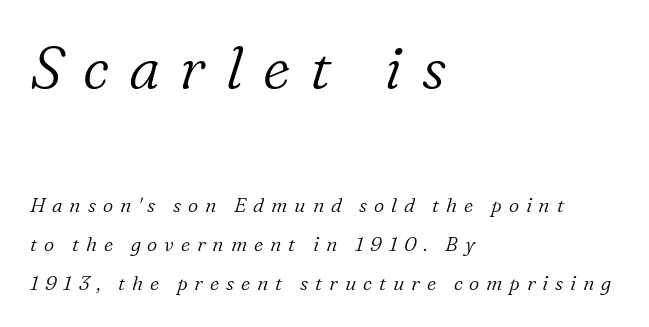
Q: Is the text bold? A: No.
Q: Is the text italic (slanted)? A: Yes, it leans right by about 16 degrees.
Q: Is the typeface a serif or a sans-serif typeface? A: Serif.
Q: Is the text underlined? A: No.
Q: How is the paragraph aligned? A: Left-aligned.
Q: Is the spacing between letters normal or unusually wide? A: Unusually wide.
Q: Is the spacing between lines tight, normal or loose? A: Loose.
Q: Which block of text is set in a larger size, the first (top) or the second (bottom)? A: The first (top) one.
Q: Width (condensed, normal, or wide)? A: Normal.
Q: Stroke contrast? A: Low.
Q: x-height? A: Medium.
Q: Monospaced? A: No.
